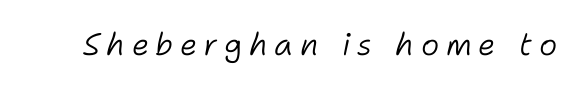
Q: Is the text bold? A: No.
Q: Is the text italic (slanted)? A: Yes, it leans right by about 11 degrees.
Q: Is the text underlined? A: No.
Q: Is the spacing between letters normal or unusually wide? A: Unusually wide.
Q: Width (condensed, normal, or wide)? A: Normal.
Q: Stroke contrast? A: Low.
Q: x-height? A: Medium.
Q: Monospaced? A: No.
